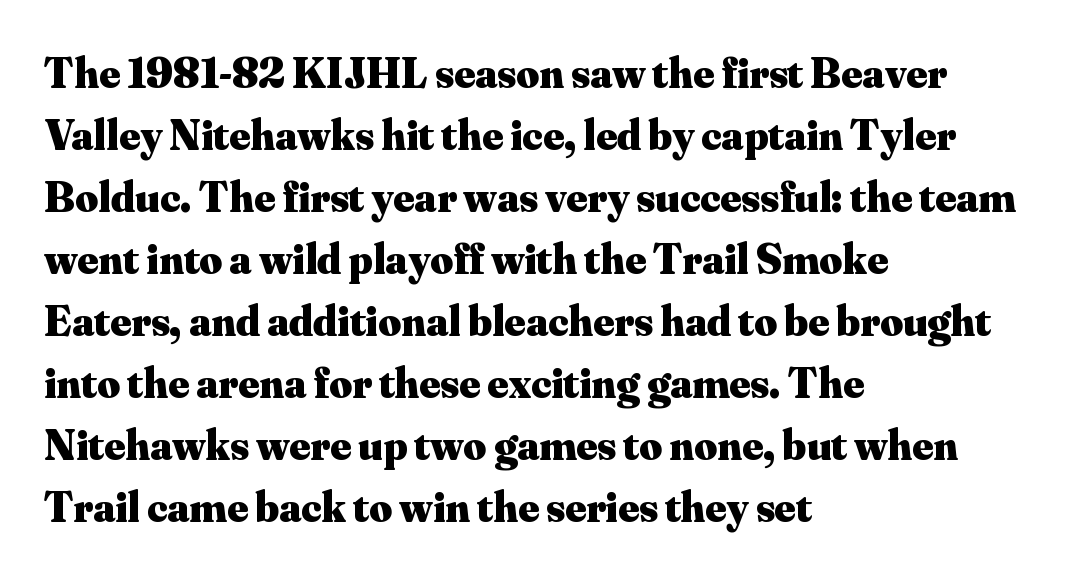
Q: Is the text bold? A: Yes.
Q: Is the text italic (slanted)? A: No, it is upright.
Q: Is the typeface a serif or a sans-serif typeface? A: Serif.
Q: Is the text underlined? A: No.
Q: How is the paragraph aligned? A: Left-aligned.
Q: Is the spacing between letters normal or unusually wide? A: Normal.
Q: Is the spacing between lines tight, normal or loose? A: Normal.
Q: Width (condensed, normal, or wide)? A: Normal.
Q: Stroke contrast? A: Medium.
Q: x-height? A: Small.
Q: Monospaced? A: No.
